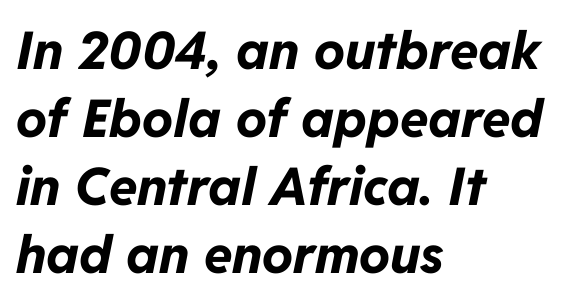
The image shows 52 px bold type, italic (leaning right); set left-aligned, normal line spacing (1.31x), normal letter spacing, not underlined; low stroke contrast and a medium x-height.
